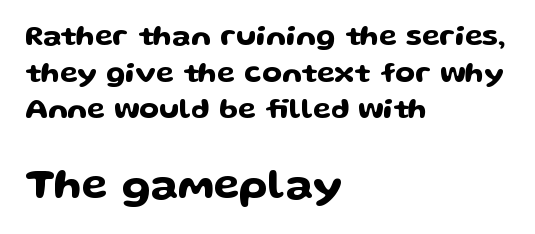
{"serif": "no", "italic": "no", "width": "wide", "stroke_contrast": "low", "x_height": "medium", "monospaced": "no", "underline": "no", "align": "left", "line_spacing": "normal", "line_spacing_ratio": 1.26, "letter_spacing": "normal", "letter_spacing_em": 0.0, "larger_block": "second", "size_ratio": 1.48, "glyph_px": 43}
